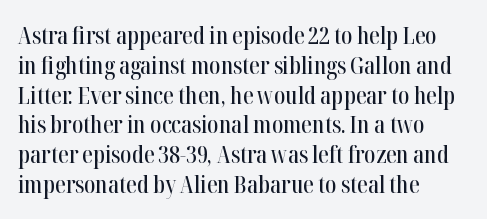
{"italic": "no", "underline": "no", "align": "left", "line_spacing_ratio": 1.24, "letter_spacing": "normal", "letter_spacing_em": 0.0, "glyph_px": 24}
